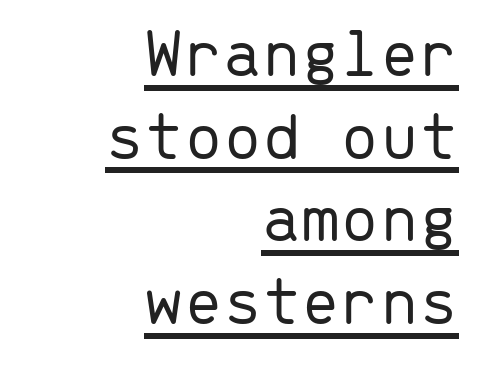
Q: Is the text bold? A: No.
Q: Is the text italic (slanted)? A: No, it is upright.
Q: Is the typeface a serif or a sans-serif typeface? A: Sans-serif.
Q: Is the text underlined? A: Yes.
Q: How is the paragraph aligned? A: Right-aligned.
Q: Is the spacing between letters normal or unusually wide? A: Normal.
Q: Width (condensed, normal, or wide)? A: Normal.
Q: Stroke contrast? A: Low.
Q: x-height? A: Medium.
Q: Monospaced? A: Yes.
